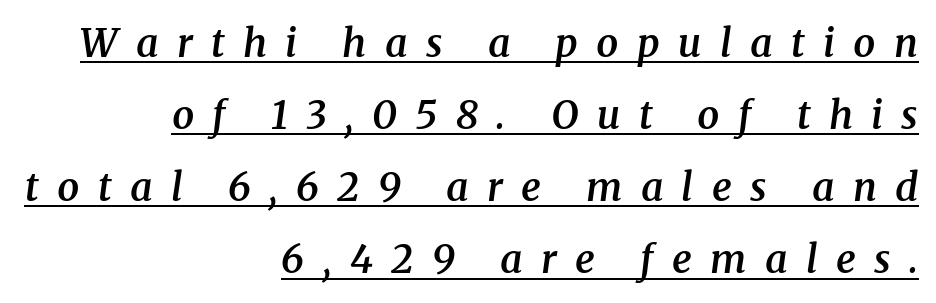
Every word sits above its own underline. Style check: oblique. Unlike a clean sans, this face finishes its strokes with serifs. The face used here is proportionally spaced, like ordinary book or web type.
